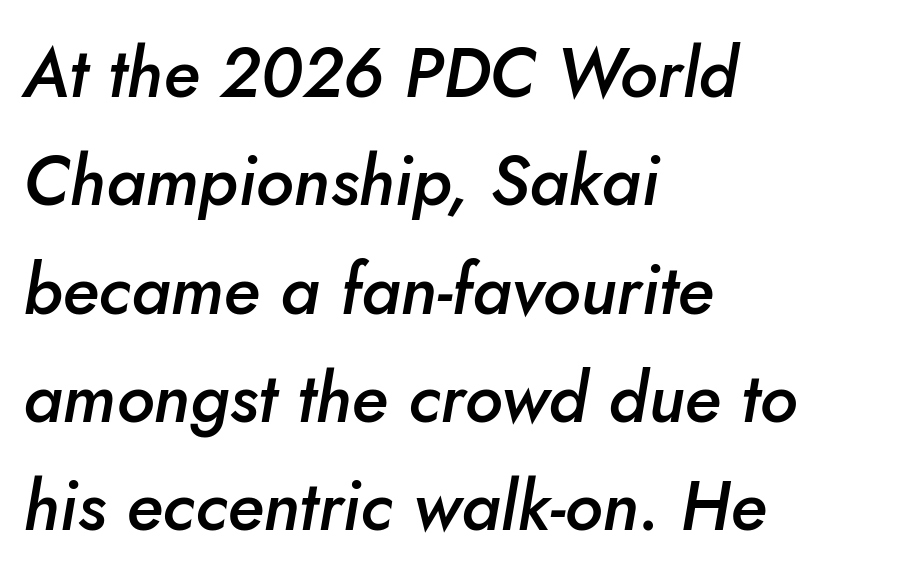
Q: Is the text bold? A: Semi-bold.
Q: Is the text italic (slanted)? A: Yes, it leans right by about 10 degrees.
Q: Is the text underlined? A: No.
Q: How is the paragraph aligned? A: Left-aligned.
Q: Is the spacing between letters normal or unusually wide? A: Normal.
Q: Is the spacing between lines tight, normal or loose? A: Normal.
Q: Width (condensed, normal, or wide)? A: Normal.
Q: Stroke contrast? A: Low.
Q: x-height? A: Small.
Q: Monospaced? A: No.
